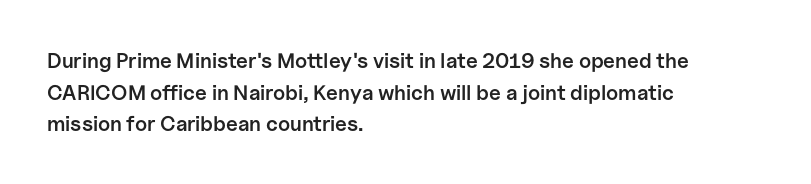
Italic? Not at all — the glyphs are vertical. A typesetter would call this zero additional tracking. The typesetting leans somewhat heavy: a semibold. The string is rendered with underlining switched off. The setting favours the left margin, as ordinary paragraphs usually do.
